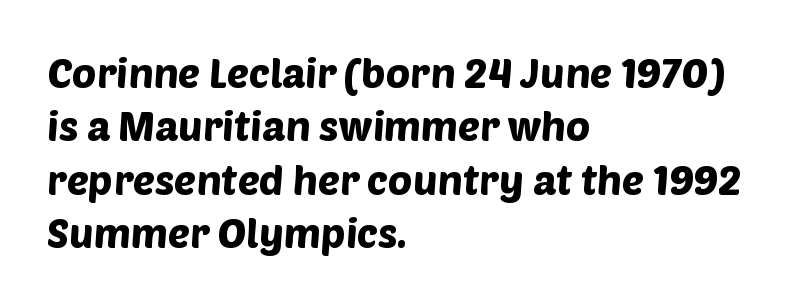
Interline gaps are of average width in this sample. Decoration check: the copy has no underline. Do the characters align in a grid? No, the font is proportional. Characters follow at the spacing the type designer built in.
